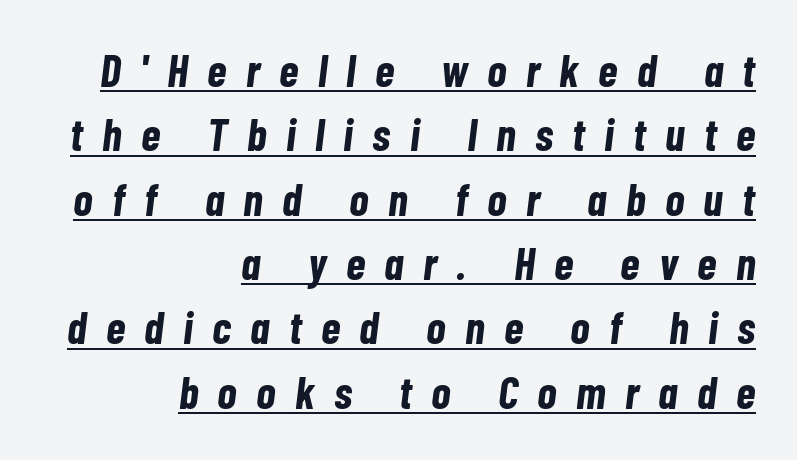
Q: Is the text bold? A: Yes.
Q: Is the text italic (slanted)? A: Yes, it leans right by about 7 degrees.
Q: Is the text underlined? A: Yes.
Q: How is the paragraph aligned? A: Right-aligned.
Q: Is the spacing between letters normal or unusually wide? A: Unusually wide.
Q: Is the spacing between lines tight, normal or loose? A: Normal.
Q: Width (condensed, normal, or wide)? A: Condensed.
Q: Stroke contrast? A: Low.
Q: x-height? A: Medium.
Q: Monospaced? A: No.
